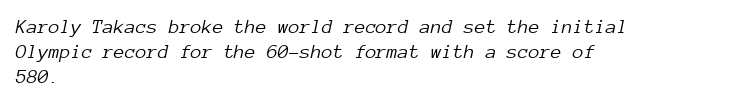
The image shows 20 px text type, italic (leaning right); set left-aligned, line spacing 1.24x, normal letter spacing, not underlined.
